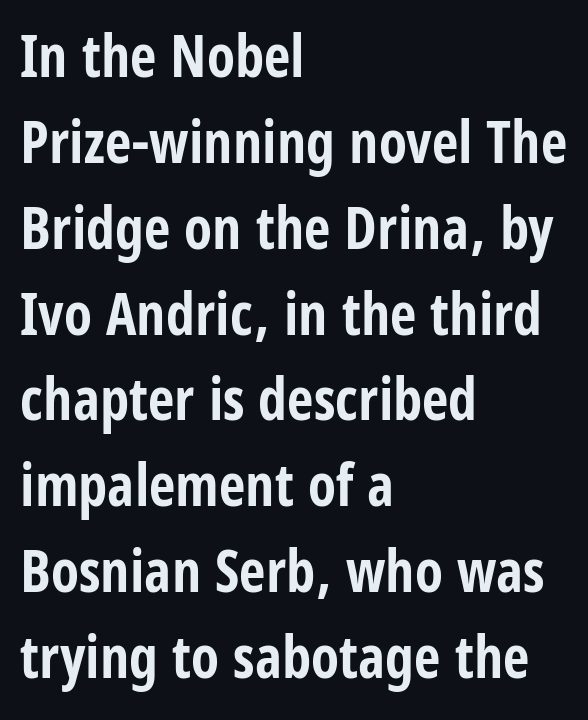
The image shows 58 px bold, condensed sans-serif type, upright; set left-aligned, normal line spacing (1.48x), normal letter spacing, not underlined; low stroke contrast and a large x-height.
